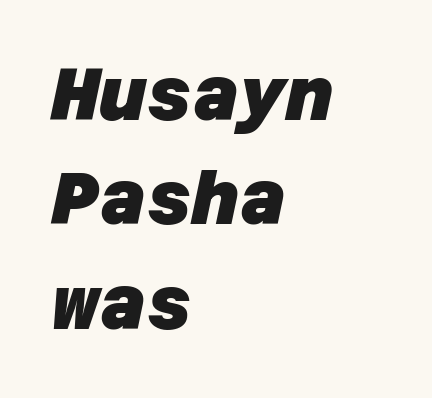
The image shows 72 px heavy sans-serif type; set left-aligned, normal line spacing (1.45x), normal letter spacing, not underlined; low stroke contrast and a large x-height.
